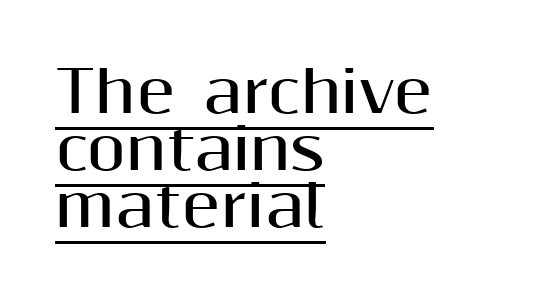
{"serif": "no", "italic": "no", "bold": "yes", "weight": "bold", "width": "normal", "stroke_contrast": "medium", "x_height": "medium", "monospaced": "no", "underline": "yes", "align": "left", "line_spacing": "tight", "line_spacing_ratio": 1.0, "letter_spacing": "normal", "letter_spacing_em": 0.0, "glyph_px": 57}
